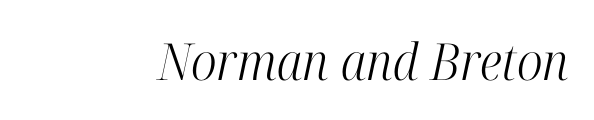
No letter is thick-stroked: the sample isn't bold. Beneath every word, the page is bare. Character widths vary here, with narrow letters taking less room than wide ones. Little horizontal feet cap the strokes, marking this as serif type.
